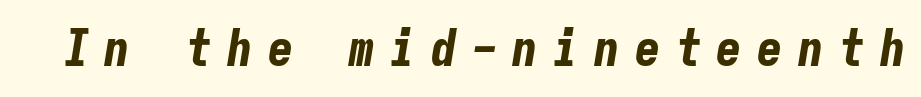
The image shows 51 px bold, condensed type, italic (leaning right), monospaced; set unusually wide letter spacing (+0.3 em), not underlined; low stroke contrast and a medium x-height.
